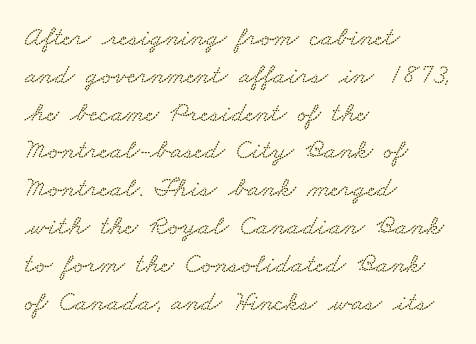
Q: Is the text underlined? A: No.
Q: How is the paragraph aligned? A: Left-aligned.
Q: Is the spacing between letters normal or unusually wide? A: Normal.
Q: Is the spacing between lines tight, normal or loose? A: Normal.
Q: Width (condensed, normal, or wide)? A: Wide.
Q: Stroke contrast? A: Low.
Q: x-height? A: Small.
Q: Monospaced? A: No.
